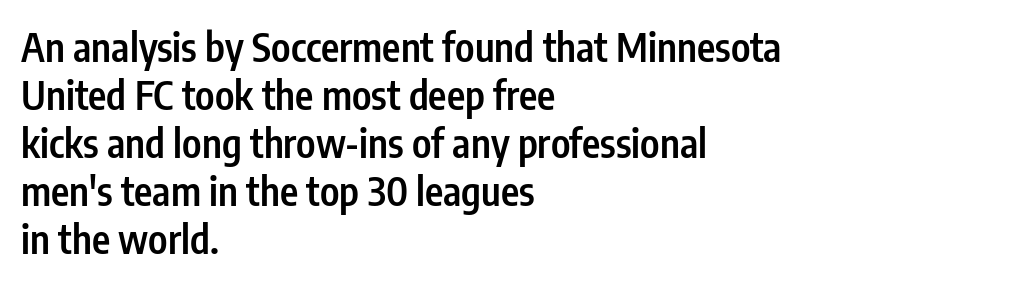
Q: Is the text bold? A: Semi-bold.
Q: Is the text italic (slanted)? A: No, it is upright.
Q: Is the typeface a serif or a sans-serif typeface? A: Sans-serif.
Q: Is the text underlined? A: No.
Q: How is the paragraph aligned? A: Left-aligned.
Q: Is the spacing between letters normal or unusually wide? A: Normal.
Q: Width (condensed, normal, or wide)? A: Condensed.
Q: Stroke contrast? A: Low.
Q: x-height? A: Medium.
Q: Monospaced? A: No.
